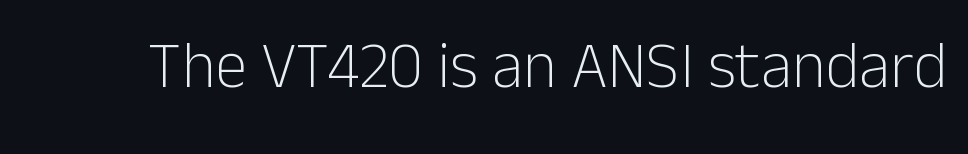
Q: Is the text bold? A: No.
Q: Is the text italic (slanted)? A: No, it is upright.
Q: Is the typeface a serif or a sans-serif typeface? A: Sans-serif.
Q: Is the text underlined? A: No.
Q: Is the spacing between letters normal or unusually wide? A: Normal.
Q: Width (condensed, normal, or wide)? A: Normal.
Q: Stroke contrast? A: Low.
Q: x-height? A: Medium.
Q: Monospaced? A: No.
